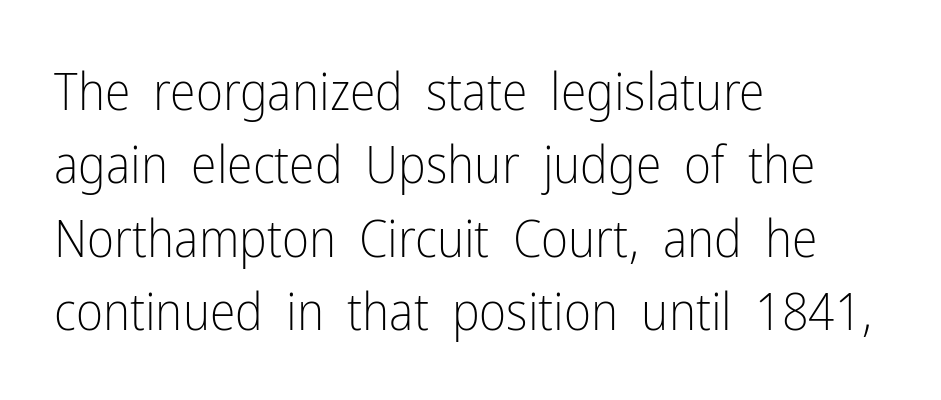
Q: Is the text bold? A: No.
Q: Is the text italic (slanted)? A: No, it is upright.
Q: Is the typeface a serif or a sans-serif typeface? A: Sans-serif.
Q: Is the text underlined? A: No.
Q: How is the paragraph aligned? A: Left-aligned.
Q: Is the spacing between letters normal or unusually wide? A: Normal.
Q: Is the spacing between lines tight, normal or loose? A: Normal.
Q: Width (condensed, normal, or wide)? A: Condensed.
Q: Stroke contrast? A: Low.
Q: x-height? A: Medium.
Q: Monospaced? A: No.
